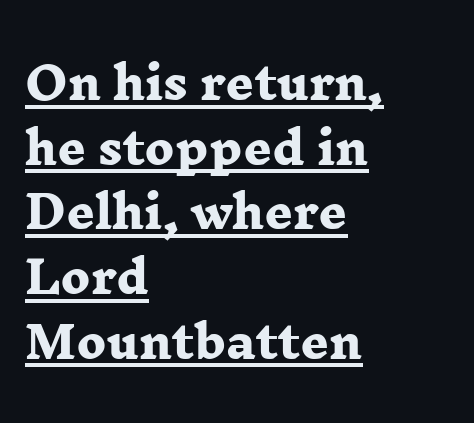
Compared with typical paragraphs, the rows here are spaced about the same. As a designer I'd log this as weight 700, bold. Is the letter spacing exaggerated? No — it looks like the ordinary default. Each letter keeps its own natural width here, so spacing adapts to shape. The sample's only ornament is a line tracing under the words.
